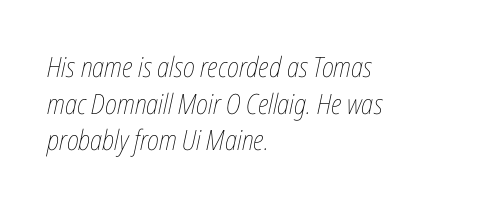
Bare-footed words on every line. Leading matches the norm, producing a regular column. The tracking reads as untouched default to a designer's eye. Is the stroke heavy? The answer is a plain regular-or-lighter.
